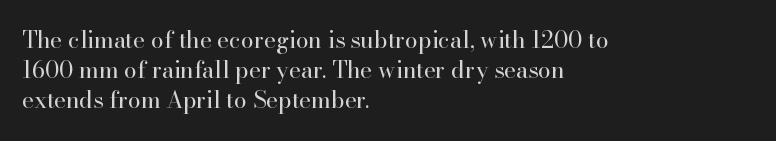
The image shows 23 px text type, upright; set left-aligned, normal line spacing (1.31x), normal letter spacing, not underlined.
